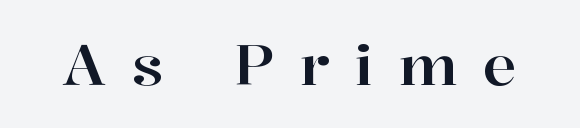
You could not count columns in this text — the font is proportionally spaced. Beneath every word, the page is bare. Little horizontal feet cap the strokes, marking this as serif type. Ordinary non-slanted type is in use. Substantial extra tracking has been applied to these lines.
